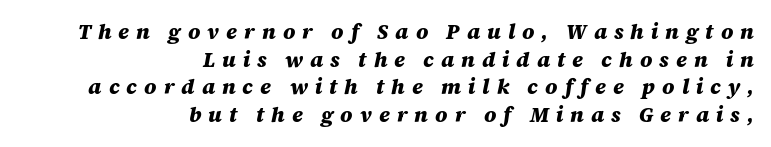
The image shows 21 px bold type, italic (leaning right); set right-aligned, normal line spacing (1.31x), unusually wide letter spacing (+0.33 em), not underlined.
